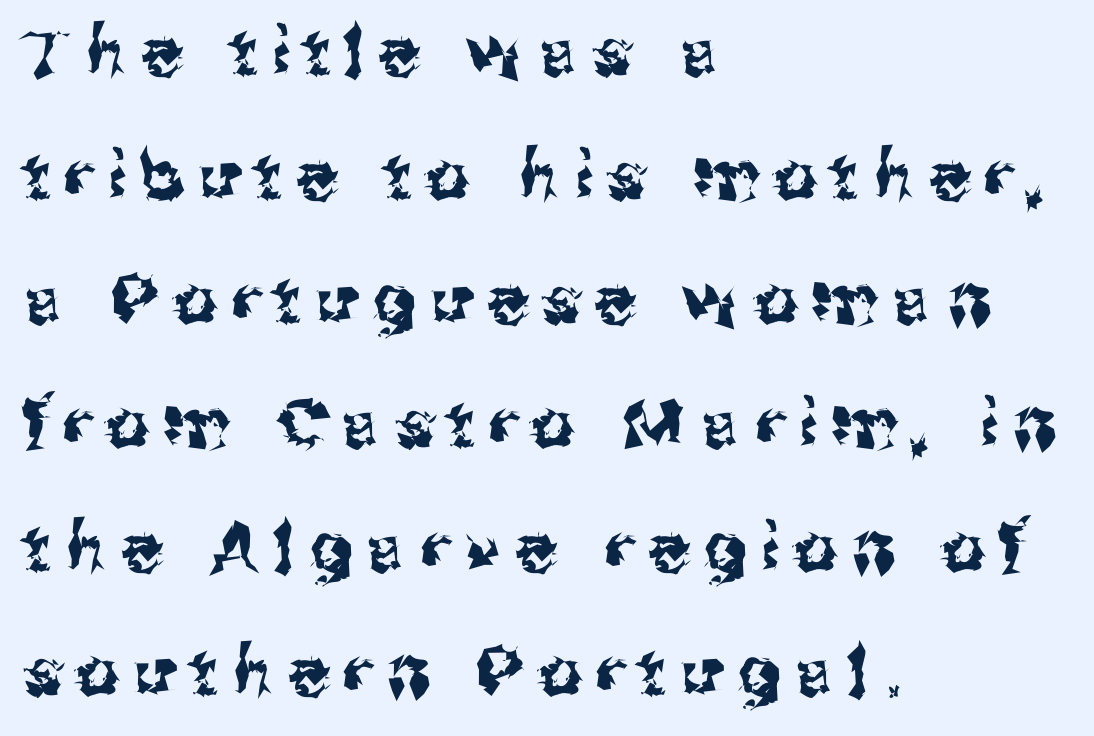
Q: Is the text italic (slanted)? A: No, it is upright.
Q: Is the typeface a serif or a sans-serif typeface? A: Sans-serif.
Q: Is the text underlined? A: No.
Q: How is the paragraph aligned? A: Left-aligned.
Q: Is the spacing between letters normal or unusually wide? A: Unusually wide.
Q: Width (condensed, normal, or wide)? A: Normal.
Q: Stroke contrast? A: Medium.
Q: x-height? A: Medium.
Q: Monospaced? A: No.
